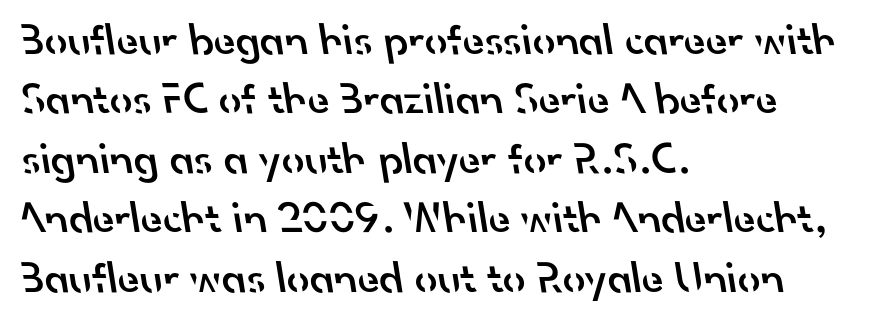
The image shows 45 px semibold sans-serif type; set left-aligned, normal line spacing (1.32x), normal letter spacing, not underlined; low stroke contrast and a small x-height.
